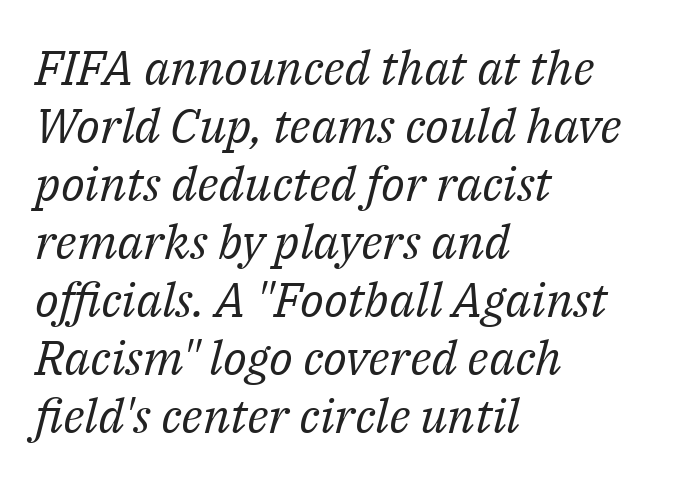
This sample uses plain, unmodified letter spacing. Is this a fixed-width face? No — the glyphs have proportional, varying widths. What kind of face is this? One with serifs. The weight would be labelled regular, book, light, or lighter still.
